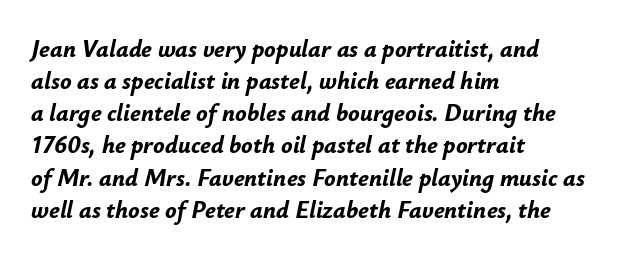
Q: Is the text bold? A: Yes.
Q: Is the text italic (slanted)? A: Yes, it leans right by about 12 degrees.
Q: Is the text underlined? A: No.
Q: How is the paragraph aligned? A: Left-aligned.
Q: Is the spacing between letters normal or unusually wide? A: Normal.
Q: Is the spacing between lines tight, normal or loose? A: Normal.
